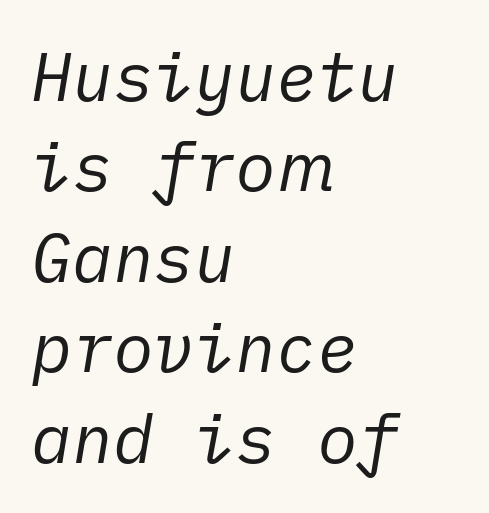
{"italic": "yes", "lean": "right", "slant_degrees": 10, "bold": "no", "weight": "regular", "width": "normal", "stroke_contrast": "low", "x_height": "medium", "underline": "no", "align": "left", "line_spacing": "normal", "line_spacing_ratio": 1.33, "letter_spacing": "normal", "letter_spacing_em": 0.0, "glyph_px": 68}
